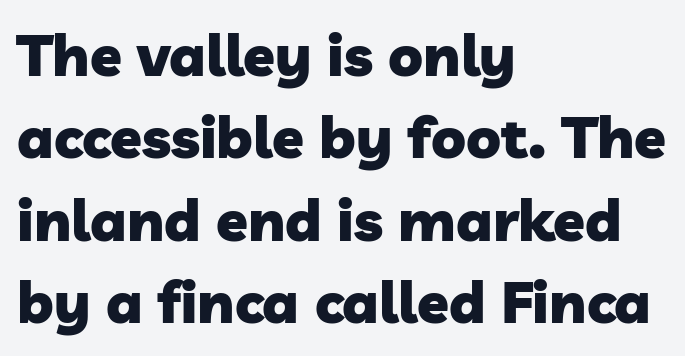
This sample has the flowing, uneven cadence of proportional lettering. These lines stack with their left ends in a neat column. Whoever set this chose a conventional vertical rhythm. Quick note: underline off. A dark, heavy texture on the line: the type is bold.
